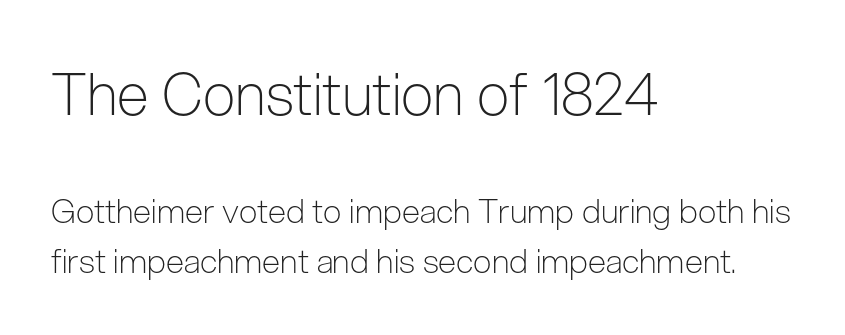
The image shows 58 px light, condensed sans-serif type, upright; set left-aligned, normal line spacing (1.52x), normal letter spacing, not underlined; the first (top) block is 1.76x larger; low stroke contrast and a medium x-height.
